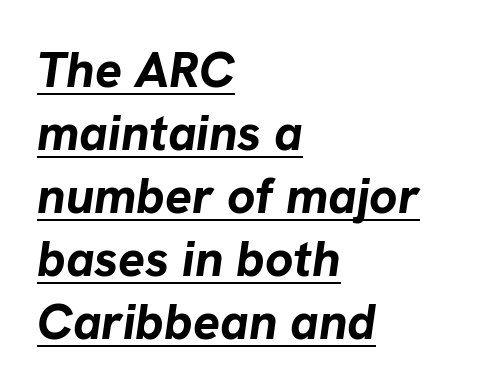
No extra tracking has been applied to these lines. This sample keeps an unexceptional amount of space between lines. Is this a fixed-width face? No — the glyphs have proportional, varying widths. The typesetting leans heavy: a genuine bold. Does the lettering tilt? It does — this is italic.
